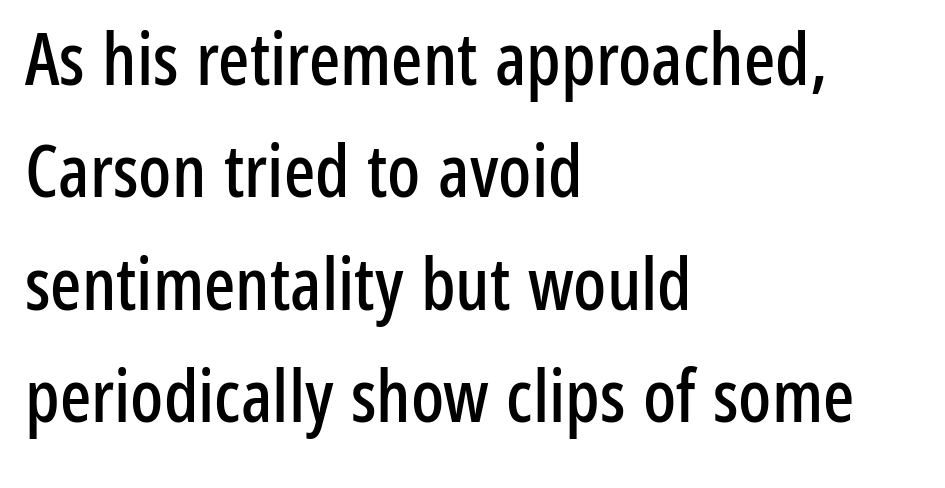
{"serif": "no", "italic": "no", "width": "condensed", "stroke_contrast": "low", "x_height": "medium", "monospaced": "no", "underline": "no", "align": "left", "line_spacing": "normal", "line_spacing_ratio": 1.54, "letter_spacing": "normal", "letter_spacing_em": 0.0, "glyph_px": 73}
